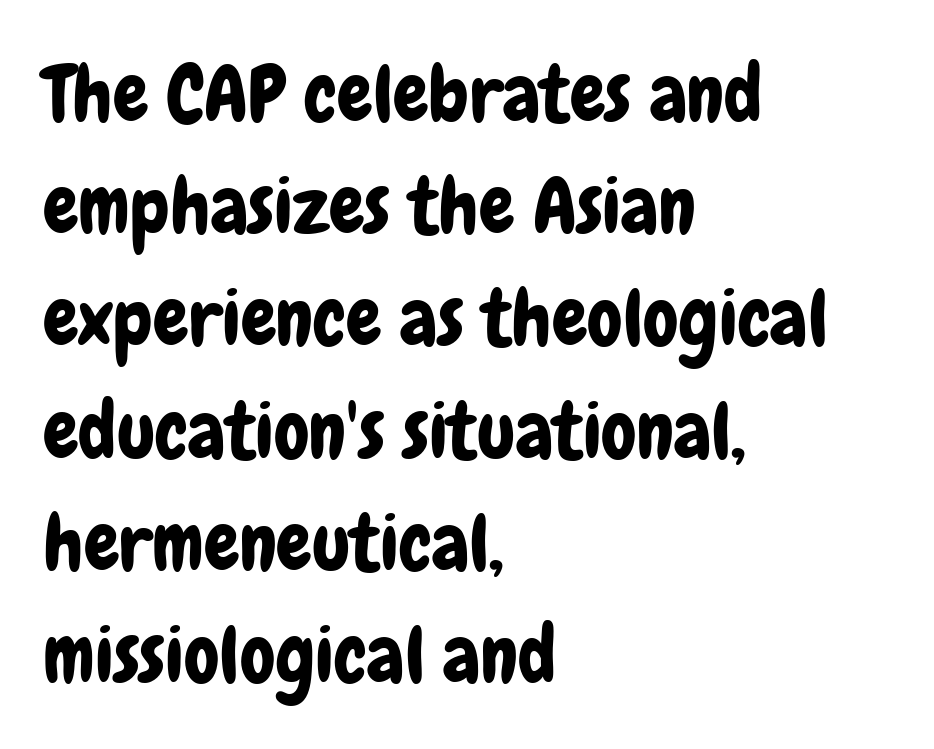
{"serif": "no", "italic": "no", "width": "condensed", "stroke_contrast": "low", "x_height": "medium", "monospaced": "no", "underline": "no", "align": "left", "line_spacing": "normal", "line_spacing_ratio": 1.42, "letter_spacing": "normal", "letter_spacing_em": 0.0, "glyph_px": 79}
